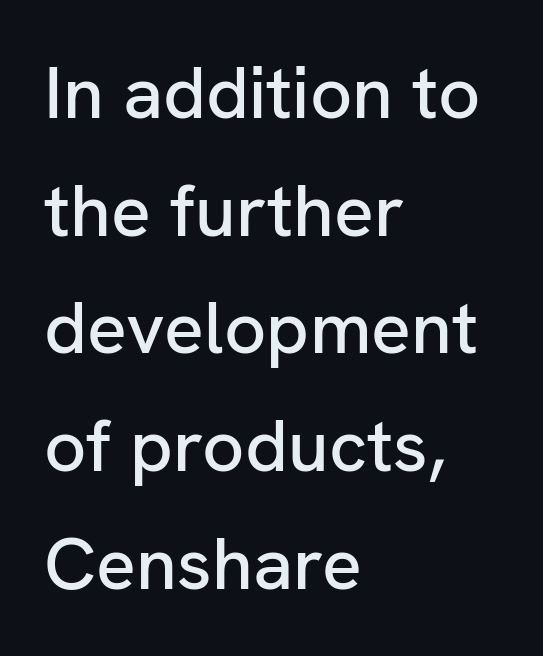
Q: Is the text italic (slanted)? A: No, it is upright.
Q: Is the typeface a serif or a sans-serif typeface? A: Sans-serif.
Q: Is the text underlined? A: No.
Q: How is the paragraph aligned? A: Left-aligned.
Q: Is the spacing between letters normal or unusually wide? A: Normal.
Q: Is the spacing between lines tight, normal or loose? A: Normal.
Q: Width (condensed, normal, or wide)? A: Normal.
Q: Stroke contrast? A: Low.
Q: x-height? A: Medium.
Q: Monospaced? A: No.
